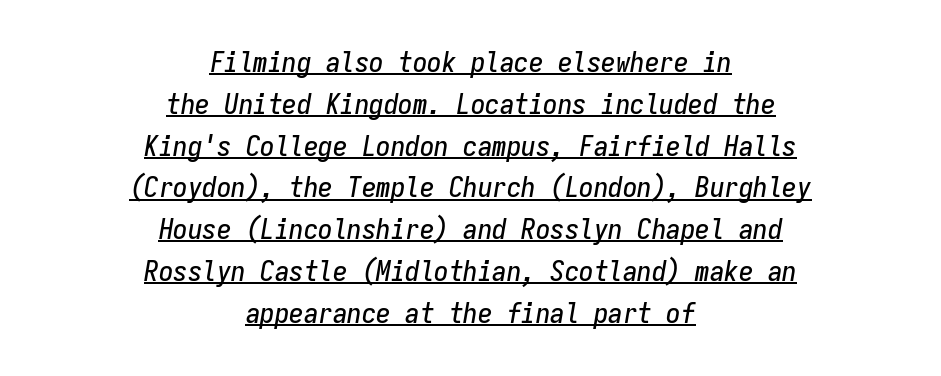
The image shows 29 px condensed type, italic (leaning right), monospaced; set centered, normal line spacing (1.44x), normal letter spacing, underlined; low stroke contrast and a medium x-height.
